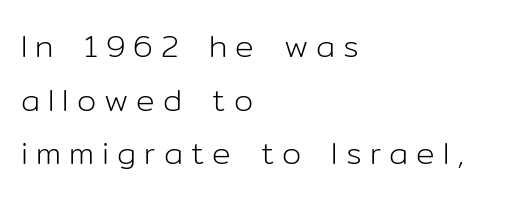
You could only call the tracking loose — the letters float apart. In CSS terms this would be text-align: left. Quick note: underline off. The typeface has the unassuming heft of standard copy or less.
